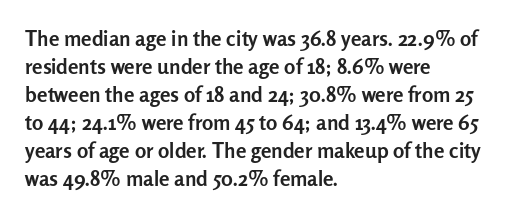
The image shows 21 px bold type, upright; set left-aligned, normal line spacing (1.33x), normal letter spacing, not underlined.
